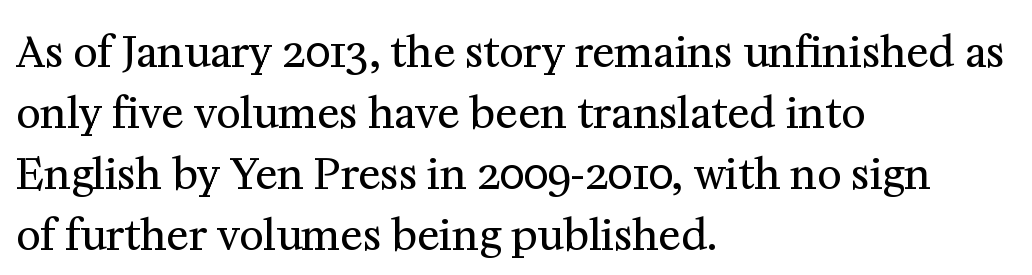
The image shows 42 px regular-weight serif type, upright; set left-aligned, normal line spacing (1.45x), normal letter spacing, not underlined; medium stroke contrast and a medium x-height.
